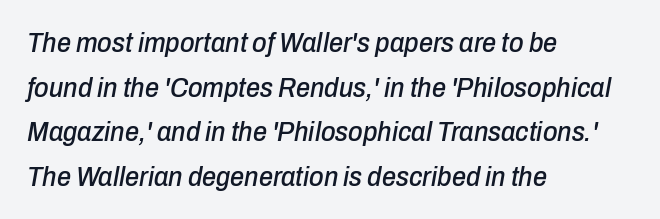
{"italic": "yes", "lean": "right", "slant_degrees": 10, "width": "condensed", "stroke_contrast": "low", "x_height": "medium", "monospaced": "no", "underline": "no", "align": "left", "line_spacing": "normal", "line_spacing_ratio": 1.59, "letter_spacing": "normal", "letter_spacing_em": 0.0, "glyph_px": 28}
